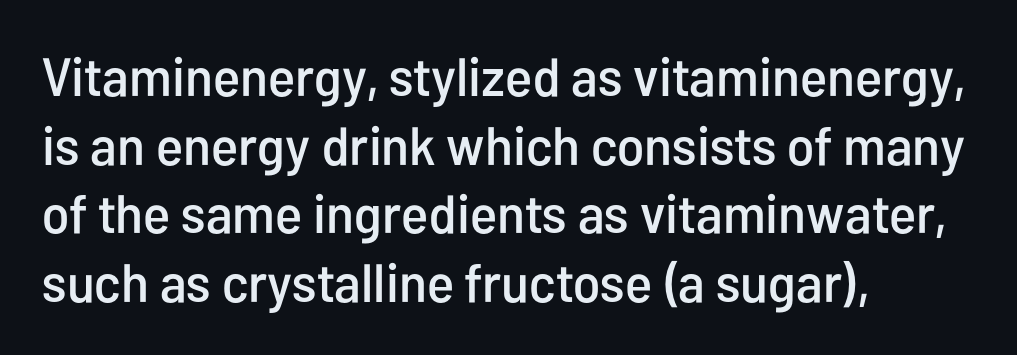
The image shows 54 px condensed sans-serif type, upright; set left-aligned, normal line spacing (1.27x), normal letter spacing, not underlined; low stroke contrast and a medium x-height.
